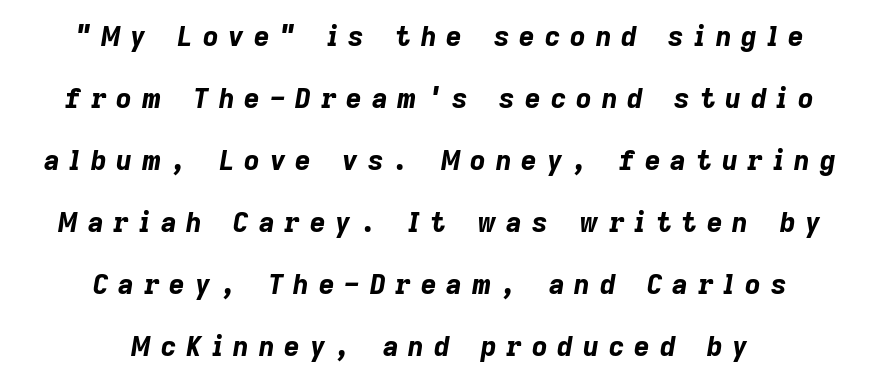
Clear beneath every line of the passage. If you drew a line through each stem, it would be angled. What's the leading like? Stretched, with rows far apart. Words appear elongated and porous because spacing is wide. What weight is shown? A full bold with thick strokes. The text block is weighted toward neither margin, spreading evenly from the middle.
